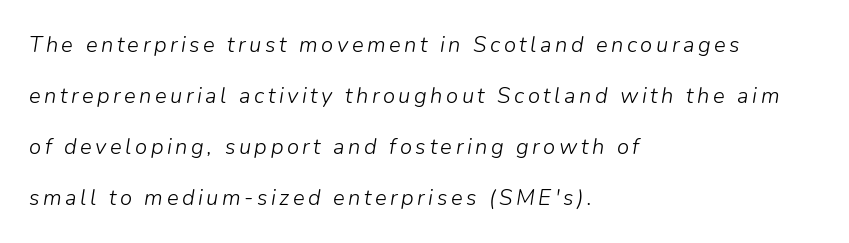
Q: Is the text bold? A: No.
Q: Is the text italic (slanted)? A: Yes, it leans right by about 9 degrees.
Q: Is the text underlined? A: No.
Q: How is the paragraph aligned? A: Left-aligned.
Q: Is the spacing between lines tight, normal or loose? A: Loose.
